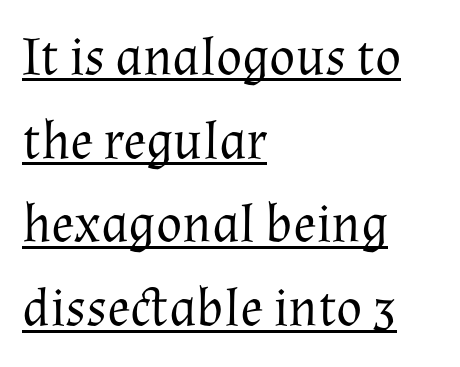
The image shows 54 px regular-weight serif type, upright; set left-aligned, normal line spacing (1.55x), normal letter spacing, underlined; medium stroke contrast and a medium x-height.
